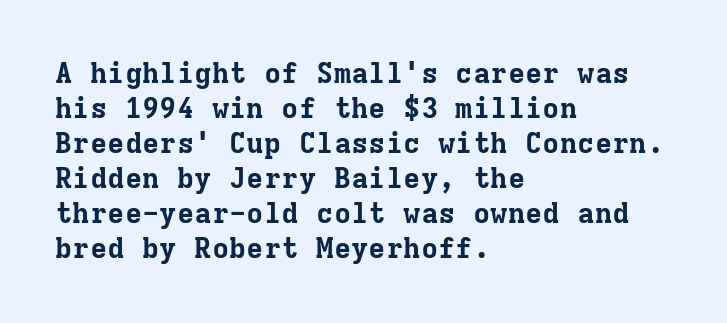
Standard letterfit; no display-style spreading of the glyphs. This is serif lettering, the kind often seen in printed books. Notice how the passage keeps a crisp vertical edge on the left only. Do the characters align in a grid? Yes, the font is monospaced. Posture: vertical. The face used here has the dense, thick strokes of a bold.
